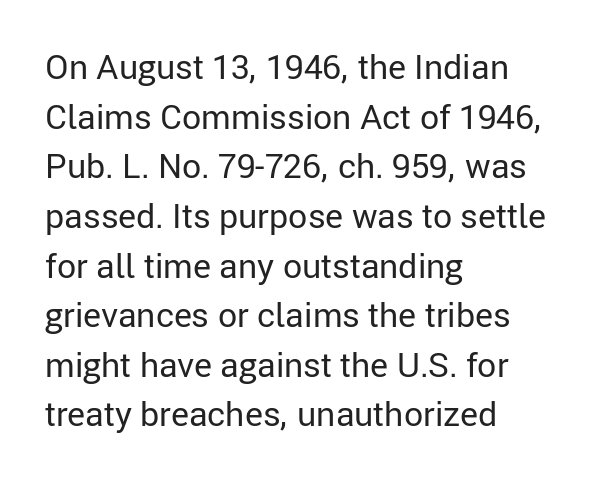
Q: Is the text bold? A: No.
Q: Is the text italic (slanted)? A: No, it is upright.
Q: Is the typeface a serif or a sans-serif typeface? A: Sans-serif.
Q: Is the text underlined? A: No.
Q: How is the paragraph aligned? A: Left-aligned.
Q: Is the spacing between letters normal or unusually wide? A: Normal.
Q: Is the spacing between lines tight, normal or loose? A: Normal.
Q: Width (condensed, normal, or wide)? A: Normal.
Q: Stroke contrast? A: Low.
Q: x-height? A: Medium.
Q: Monospaced? A: No.
